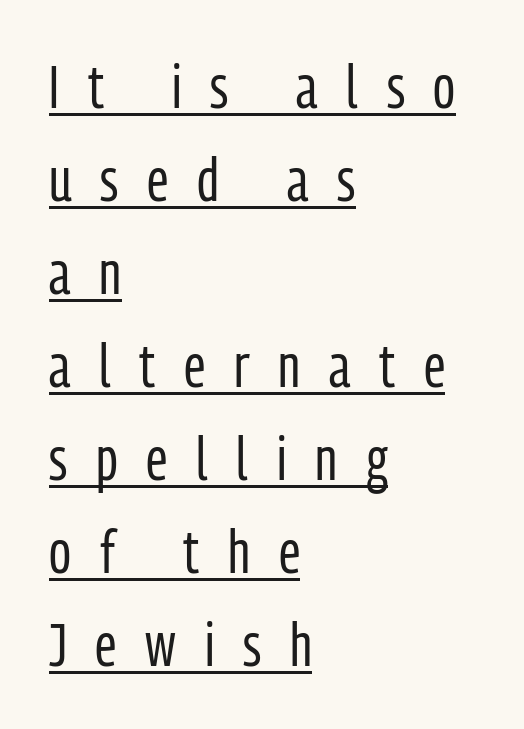
Q: Is the text bold? A: No.
Q: Is the text italic (slanted)? A: No, it is upright.
Q: Is the typeface a serif or a sans-serif typeface? A: Sans-serif.
Q: Is the text underlined? A: Yes.
Q: How is the paragraph aligned? A: Left-aligned.
Q: Is the spacing between letters normal or unusually wide? A: Unusually wide.
Q: Is the spacing between lines tight, normal or loose? A: Normal.
Q: Width (condensed, normal, or wide)? A: Condensed.
Q: Stroke contrast? A: Low.
Q: x-height? A: Medium.
Q: Monospaced? A: No.
